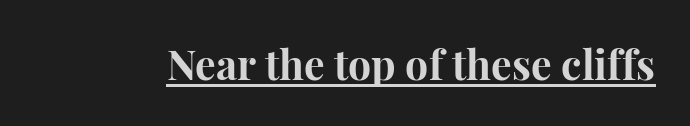
The letters sit at their default tracking, neither squeezed nor spread. How heavy is the stroke? Heavy — this is a bold. Every character sits straight up, as roman type does. The string is rendered with underlining switched on. Unlike a clean sans, this face finishes its strokes with serifs. This sample has the flowing, uneven cadence of proportional lettering.
